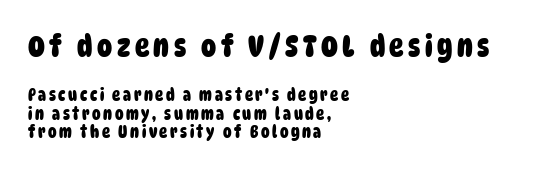
{"serif": "no", "bold": "yes", "weight": "heavy", "width": "condensed", "stroke_contrast": "low", "x_height": "large", "monospaced": "no", "underline": "no", "align": "left", "line_spacing": "tight", "line_spacing_ratio": 1.08, "larger_block": "first", "size_ratio": 1.76, "glyph_px": 30}
